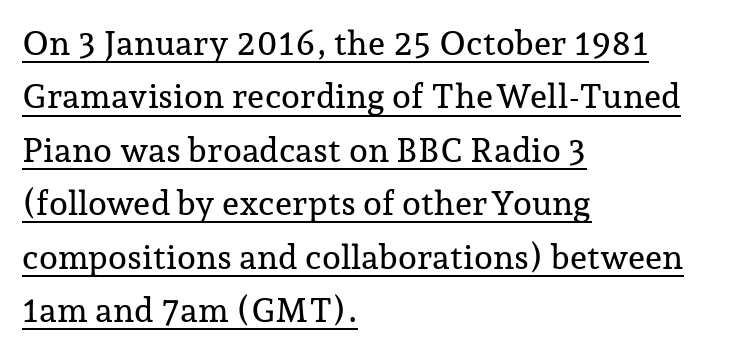
{"serif": "yes", "italic": "no", "width": "normal", "stroke_contrast": "low", "x_height": "medium", "monospaced": "no", "underline": "yes", "align": "left", "line_spacing": "normal", "line_spacing_ratio": 1.57, "letter_spacing": "normal", "letter_spacing_em": 0.0, "glyph_px": 34}
